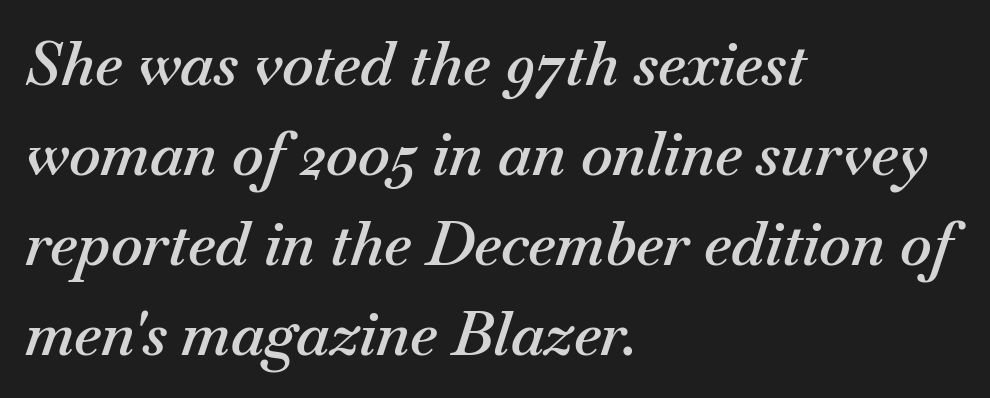
The passage shown is typed in a proportional face where columns would drift. Which margin do the lines hug? The left one — the right edge is uneven. You could call the tracking neutral — neither tight nor loose. Does the leading feel generous? No, just average.
